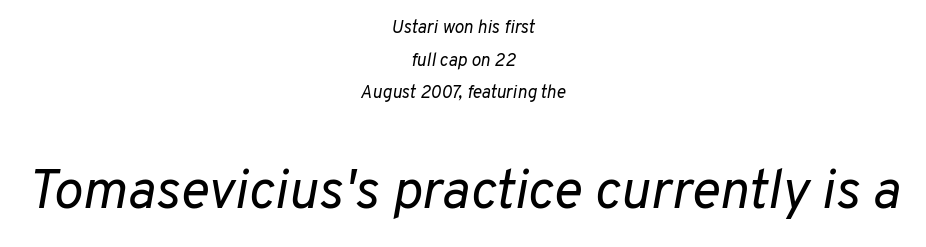
{"italic": "yes", "lean": "right", "slant_degrees": 10, "bold": "no", "weight": "regular", "width": "normal", "stroke_contrast": "low", "x_height": "medium", "monospaced": "no", "underline": "no", "align": "center", "line_spacing_ratio": 1.81, "letter_spacing": "normal", "letter_spacing_em": 0.0, "larger_block": "second", "size_ratio": 3.06, "glyph_px": 55}
